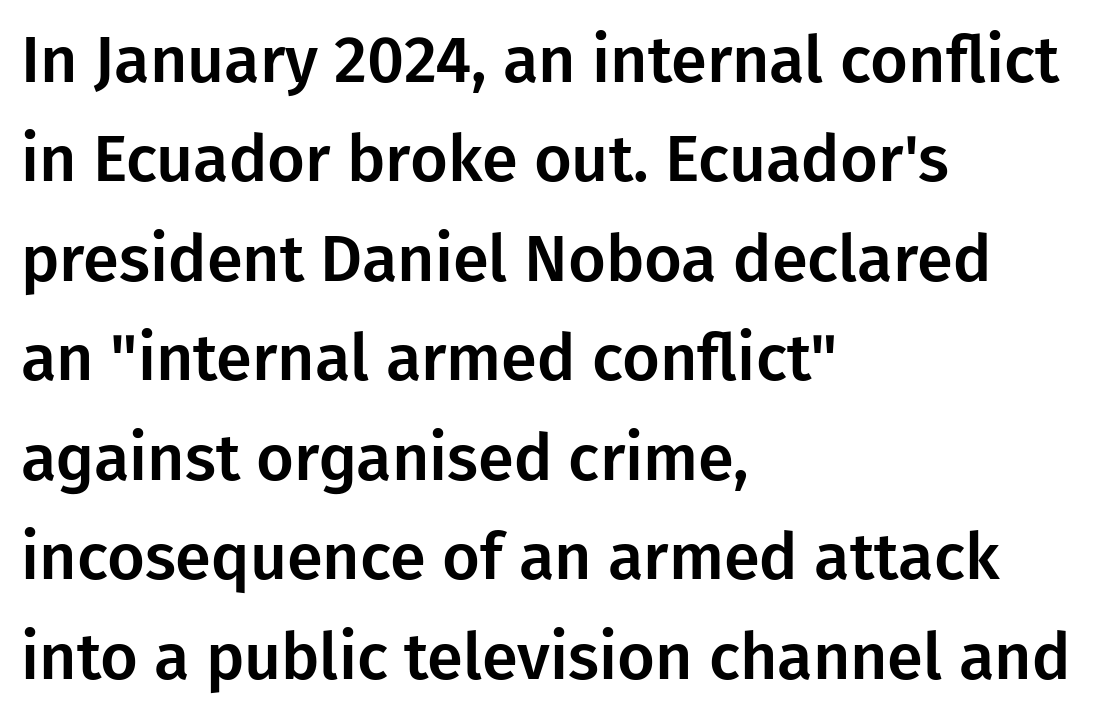
Q: Is the text italic (slanted)? A: No, it is upright.
Q: Is the typeface a serif or a sans-serif typeface? A: Sans-serif.
Q: Is the text underlined? A: No.
Q: How is the paragraph aligned? A: Left-aligned.
Q: Is the spacing between letters normal or unusually wide? A: Normal.
Q: Is the spacing between lines tight, normal or loose? A: Normal.
Q: Width (condensed, normal, or wide)? A: Normal.
Q: Stroke contrast? A: Low.
Q: x-height? A: Medium.
Q: Monospaced? A: No.
